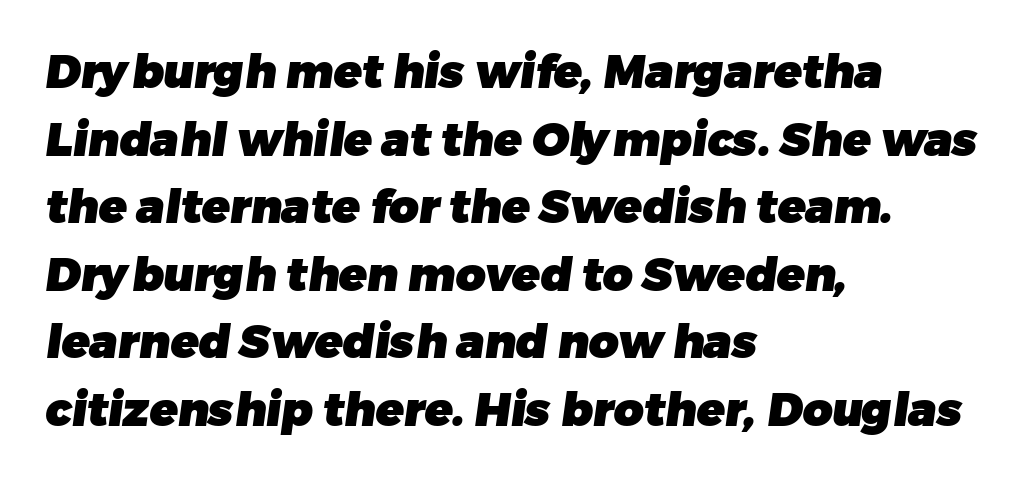
The image shows 46 px heavy sans-serif type; set left-aligned, normal line spacing (1.47x), normal letter spacing, not underlined; low stroke contrast and a medium x-height.
